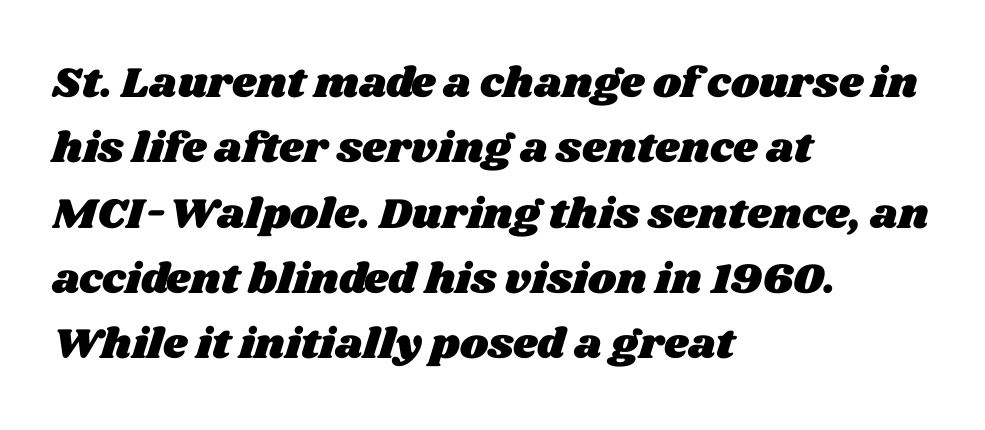
Rows of type keep a routine distance in the vertical direction. Spacing between characters is what you'd get straight out of the box. Honestly, there is no underline to notice here at all. Which margin do the lines hug? The left one — the right edge is uneven.
